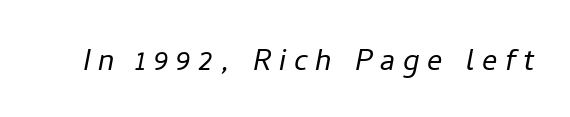
The face used here is rendered with a markedly widened letterfit. The letters are slanted; this is an italic face. Think of a printed novel: that variable character pitch is what you see here. The area under the type is left untouched. Weight class: somewhere from thin through regular.
